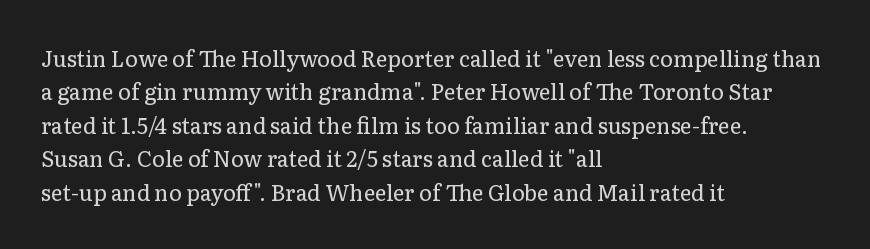
Q: Is the text bold? A: No.
Q: Is the text italic (slanted)? A: No, it is upright.
Q: Is the text underlined? A: No.
Q: How is the paragraph aligned? A: Left-aligned.
Q: Is the spacing between letters normal or unusually wide? A: Normal.
Q: Is the spacing between lines tight, normal or loose? A: Normal.
